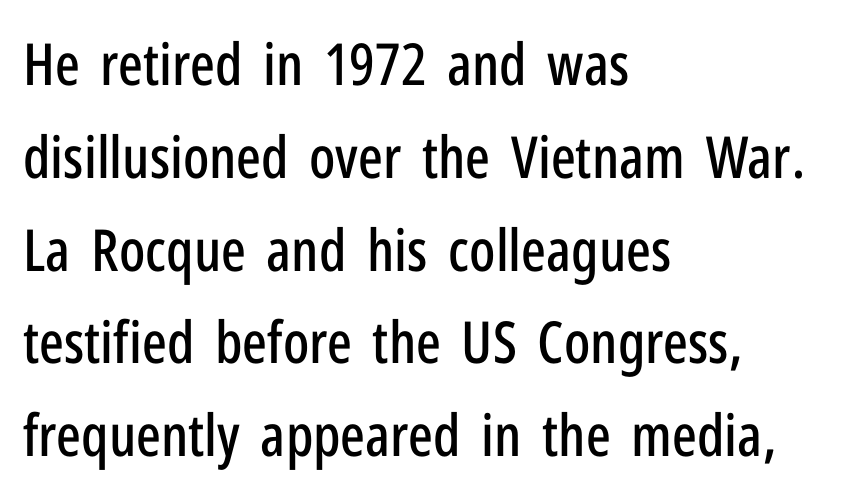
{"serif": "no", "italic": "no", "width": "condensed", "stroke_contrast": "low", "x_height": "medium", "monospaced": "no", "underline": "no", "align": "left", "line_spacing": "normal", "line_spacing_ratio": 1.6, "letter_spacing": "normal", "letter_spacing_em": 0.0, "glyph_px": 58}
